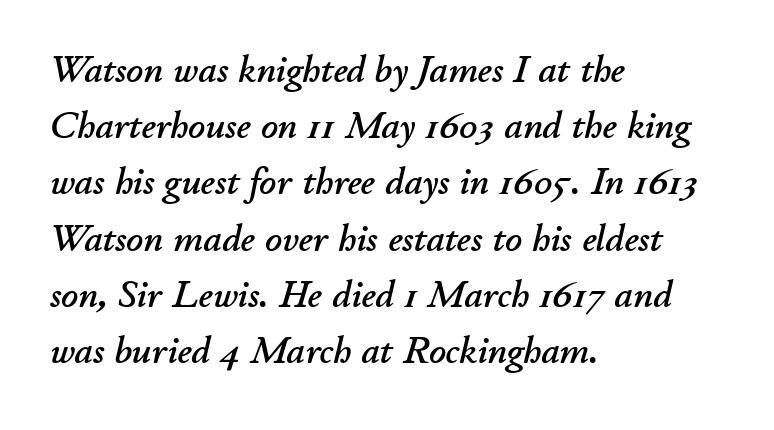
Q: Is the text italic (slanted)? A: Yes, it leans right by about 11 degrees.
Q: Is the text underlined? A: No.
Q: How is the paragraph aligned? A: Left-aligned.
Q: Is the spacing between letters normal or unusually wide? A: Normal.
Q: Is the spacing between lines tight, normal or loose? A: Normal.
Q: Width (condensed, normal, or wide)? A: Normal.
Q: Stroke contrast? A: Low.
Q: x-height? A: Small.
Q: Monospaced? A: No.
